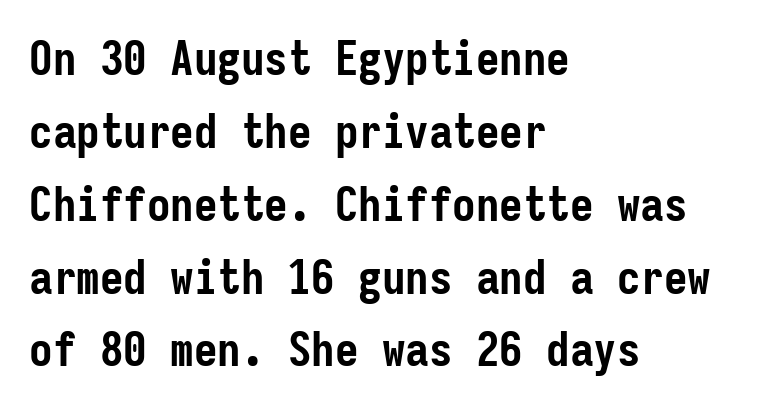
The image shows 47 px semibold, condensed sans-serif type, upright, monospaced; set left-aligned, normal line spacing (1.55x), normal letter spacing, not underlined; low stroke contrast and a medium x-height.
